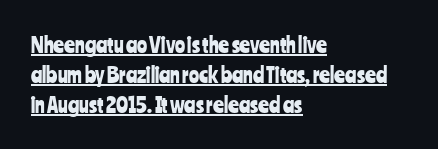
The image shows 21 px text type, upright; set left-aligned, normal line spacing (1.42x), normal letter spacing, underlined.
